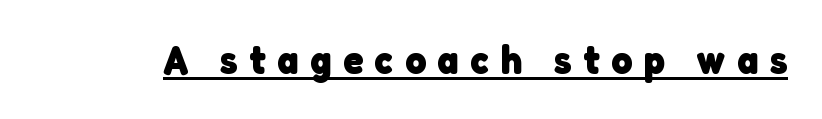
Bold? Absolutely — the strokes are thick and heavy. A typographer would call this underscored text. Note the varied advance widths — an 'i' is clearly narrower than an 'm'. Caption: expanded tracking, letters set apart. The glyphs in this specimen are sans serif.
